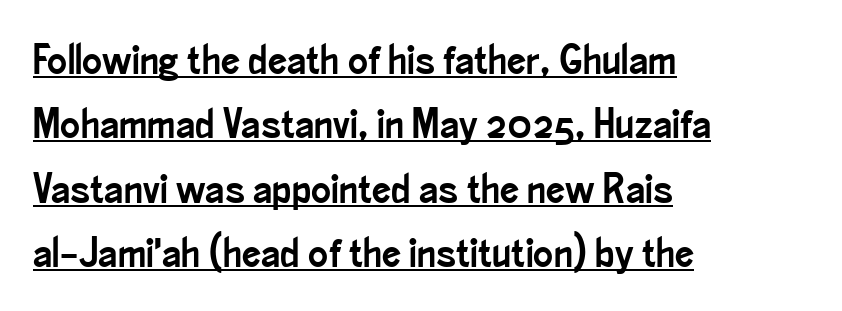
A roman cut, with each character standing at attention. Are there feet on the stems? There aren't — it's a sans. Honestly, the letter spacing is just normal — you wouldn't notice it. The leading is moderate, giving the passage an even texture.
